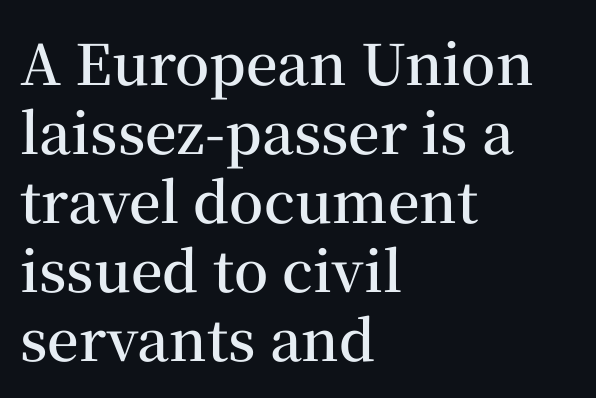
{"serif": "yes", "italic": "no", "bold": "semi", "weight": "semibold", "width": "normal", "stroke_contrast": "medium", "x_height": "medium", "monospaced": "no", "underline": "no", "align": "left", "line_spacing_ratio": 1.23, "letter_spacing": "normal", "letter_spacing_em": 0.0, "glyph_px": 56}
